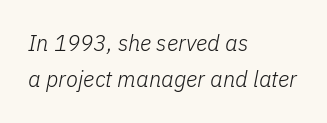
The image shows 22 px text type, italic (leaning right); set left-aligned, normal line spacing (1.64x), normal letter spacing, not underlined.
